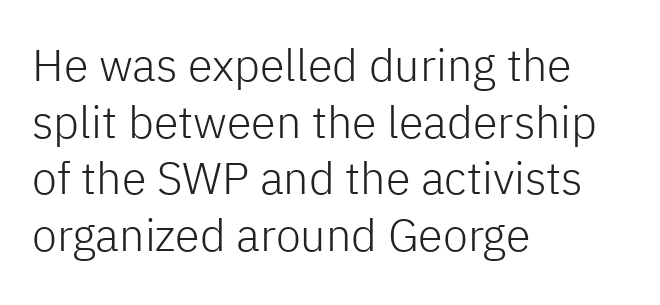
The image shows 45 px light sans-serif type, upright; set left-aligned, normal line spacing (1.26x), normal letter spacing, not underlined; low stroke contrast and a medium x-height.
